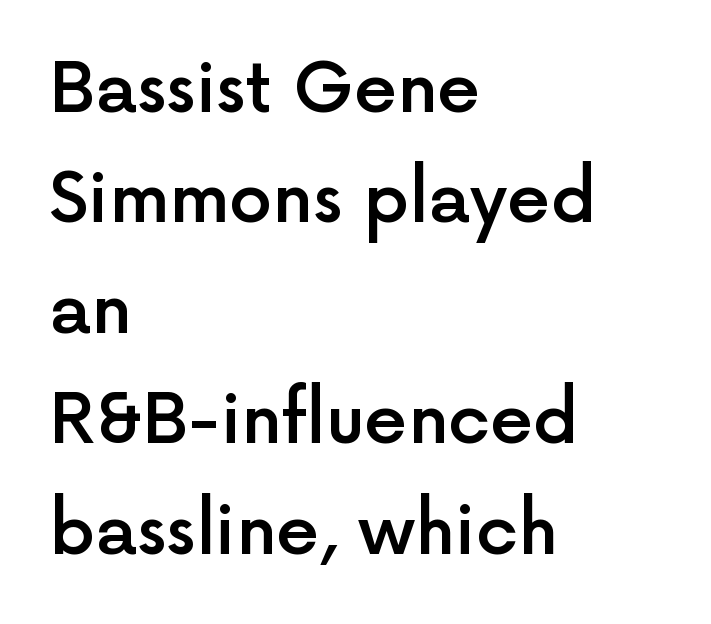
The image shows 69 px semibold sans-serif type, upright; set left-aligned, normal line spacing (1.6x), normal letter spacing, not underlined; a medium x-height.
